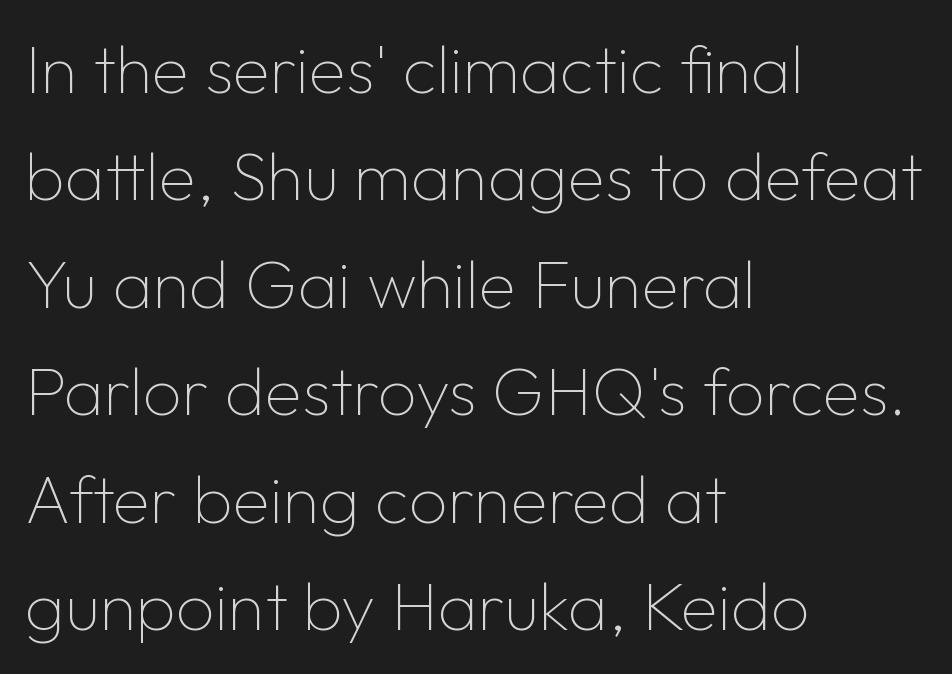
Q: Is the text bold? A: No.
Q: Is the text italic (slanted)? A: No, it is upright.
Q: Is the typeface a serif or a sans-serif typeface? A: Sans-serif.
Q: Is the text underlined? A: No.
Q: How is the paragraph aligned? A: Left-aligned.
Q: Is the spacing between letters normal or unusually wide? A: Normal.
Q: Is the spacing between lines tight, normal or loose? A: Normal.
Q: Width (condensed, normal, or wide)? A: Normal.
Q: Stroke contrast? A: Low.
Q: x-height? A: Medium.
Q: Monospaced? A: No.
